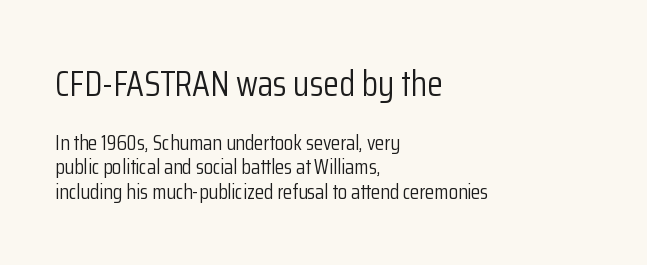
Q: Is the text bold? A: No.
Q: Is the text italic (slanted)? A: No, it is upright.
Q: Is the typeface a serif or a sans-serif typeface? A: Sans-serif.
Q: Is the text underlined? A: No.
Q: How is the paragraph aligned? A: Left-aligned.
Q: Is the spacing between letters normal or unusually wide? A: Normal.
Q: Which block of text is set in a larger size, the first (top) or the second (bottom)? A: The first (top) one.
Q: Width (condensed, normal, or wide)? A: Condensed.
Q: Stroke contrast? A: Low.
Q: x-height? A: Medium.
Q: Monospaced? A: No.
